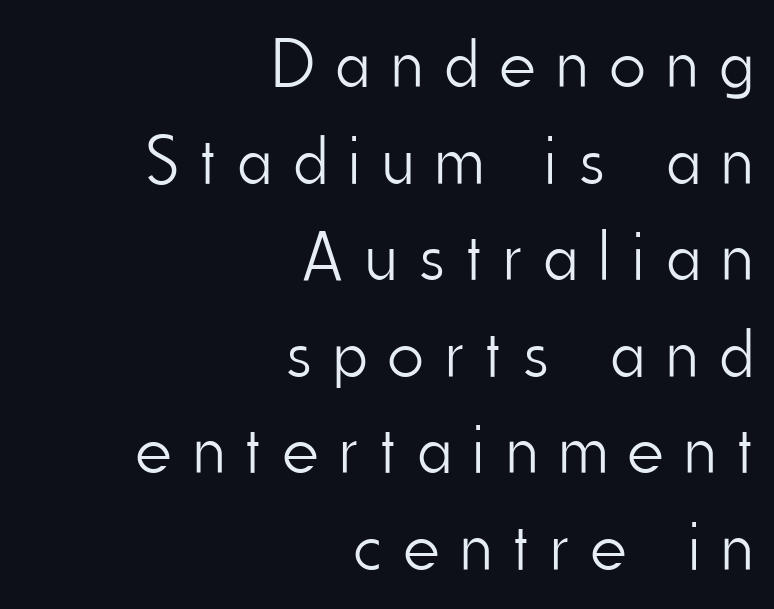
Q: Is the text bold? A: No.
Q: Is the text italic (slanted)? A: No, it is upright.
Q: Is the typeface a serif or a sans-serif typeface? A: Sans-serif.
Q: Is the text underlined? A: No.
Q: How is the paragraph aligned? A: Right-aligned.
Q: Is the spacing between letters normal or unusually wide? A: Unusually wide.
Q: Is the spacing between lines tight, normal or loose? A: Normal.
Q: Width (condensed, normal, or wide)? A: Condensed.
Q: Stroke contrast? A: Low.
Q: x-height? A: Small.
Q: Monospaced? A: No.
